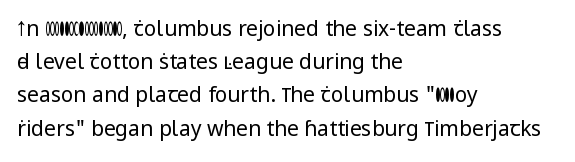
{"italic": "no", "bold": "no", "underline": "no", "align": "left", "line_spacing": "normal", "line_spacing_ratio": 1.58, "letter_spacing": "normal", "letter_spacing_em": 0.0, "glyph_px": 21}
